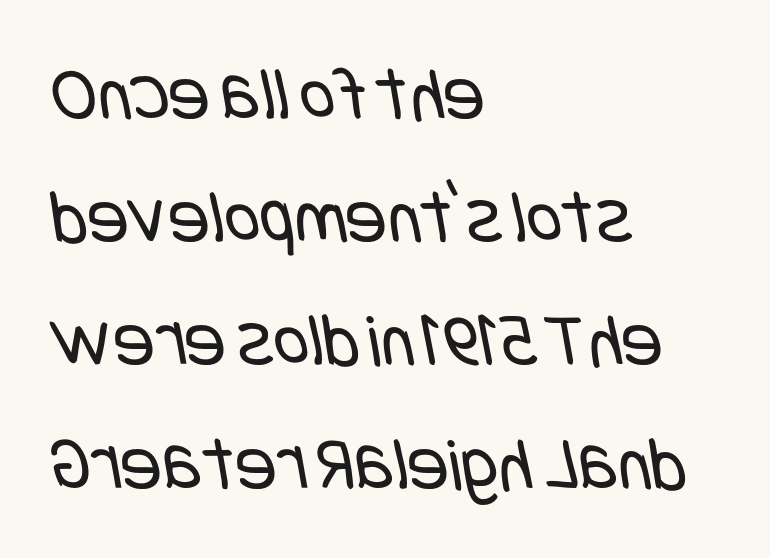
Q: Is the text bold? A: No.
Q: Is the typeface a serif or a sans-serif typeface? A: Sans-serif.
Q: Is the text underlined? A: No.
Q: How is the paragraph aligned? A: Left-aligned.
Q: Is the spacing between letters normal or unusually wide? A: Normal.
Q: Is the spacing between lines tight, normal or loose? A: Normal.
Q: Width (condensed, normal, or wide)? A: Condensed.
Q: Stroke contrast? A: Low.
Q: x-height? A: Large.
